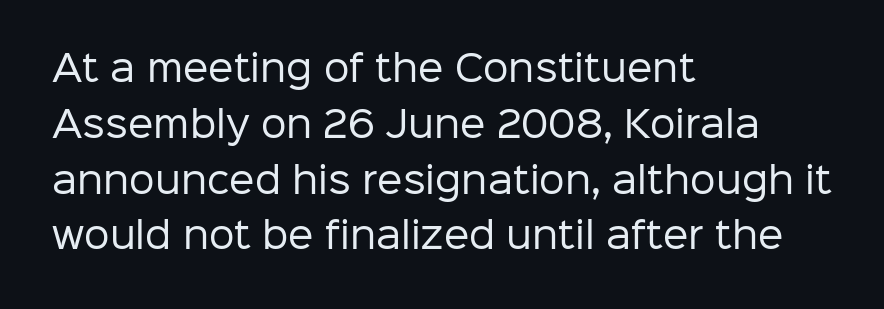
The image shows 36 px regular-weight sans-serif type, upright; set left-aligned, normal line spacing (1.55x), normal letter spacing, not underlined; low stroke contrast and a medium x-height.
